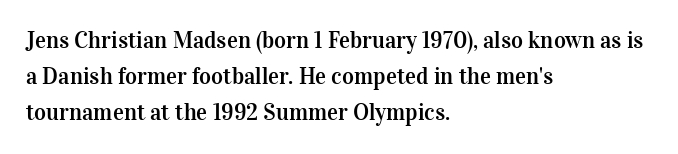
The image shows 23 px text type, upright; set left-aligned, normal line spacing (1.57x), normal letter spacing, not underlined.
